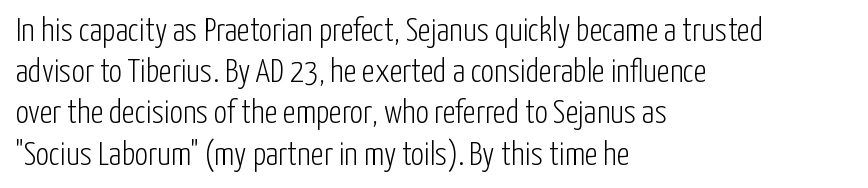
Q: Is the text bold? A: No.
Q: Is the text italic (slanted)? A: No, it is upright.
Q: Is the typeface a serif or a sans-serif typeface? A: Sans-serif.
Q: Is the text underlined? A: No.
Q: How is the paragraph aligned? A: Left-aligned.
Q: Is the spacing between letters normal or unusually wide? A: Normal.
Q: Is the spacing between lines tight, normal or loose? A: Normal.
Q: Width (condensed, normal, or wide)? A: Condensed.
Q: Stroke contrast? A: Low.
Q: x-height? A: Medium.
Q: Monospaced? A: No.
